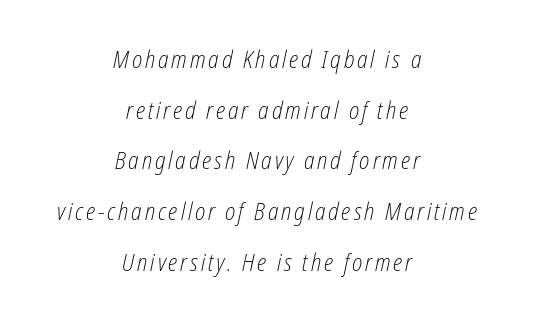
Q: Is the text bold? A: No.
Q: Is the text italic (slanted)? A: Yes, it leans right by about 12 degrees.
Q: Is the text underlined? A: No.
Q: How is the paragraph aligned? A: Centered.
Q: Is the spacing between lines tight, normal or loose? A: Loose.
